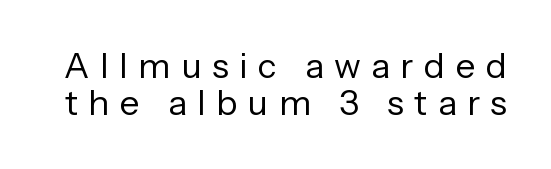
The image shows 35 px regular-weight sans-serif type, upright; set tight line spacing (1.06x), unusually wide letter spacing (+0.3 em), not underlined; low stroke contrast and a medium x-height.
